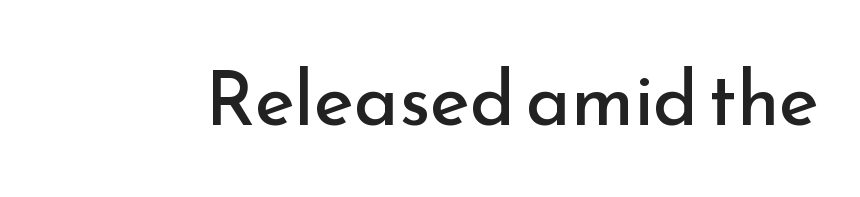
{"serif": "no", "italic": "no", "bold": "no", "weight": "regular", "width": "normal", "stroke_contrast": "low", "x_height": "small", "monospaced": "no", "underline": "no", "letter_spacing": "normal", "letter_spacing_em": 0.0, "glyph_px": 76}
